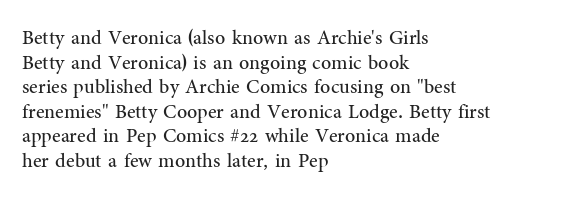
Casual observation: everything's shoved over to the left. This is not heavy type; no bold has been used. Italic? Not at all — the glyphs are vertical. The space beneath each line is pristine and unruled. No extra tracking has been applied to these lines.
